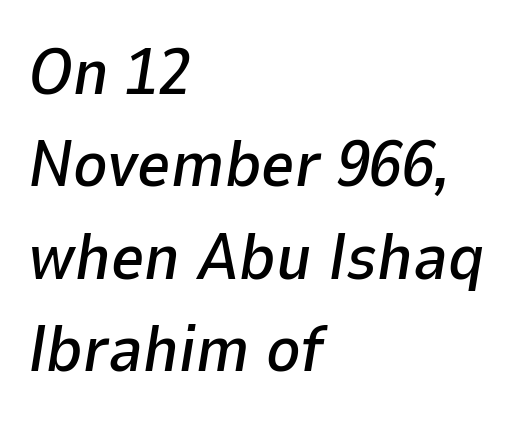
The image shows 65 px text type, italic (leaning right); set left-aligned, normal line spacing (1.42x), normal letter spacing, not underlined; low stroke contrast and a medium x-height.
